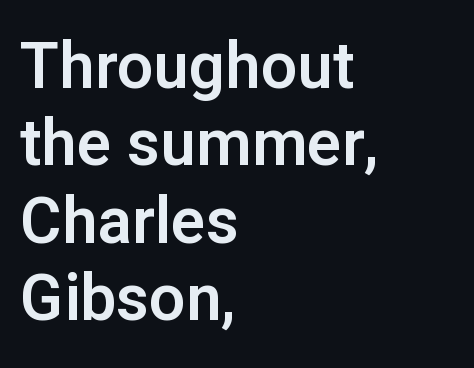
The image shows 64 px sans-serif type, upright; set left-aligned, line spacing 1.21x, normal letter spacing, not underlined; low stroke contrast and a medium x-height.
